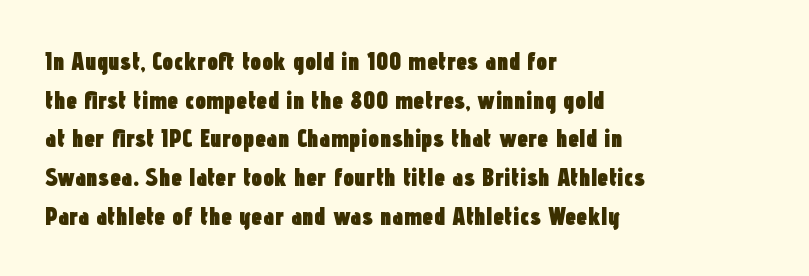
Q: Is the text bold? A: Yes.
Q: Is the text italic (slanted)? A: No, it is upright.
Q: Is the text underlined? A: No.
Q: How is the paragraph aligned? A: Left-aligned.
Q: Is the spacing between letters normal or unusually wide? A: Normal.
Q: Is the spacing between lines tight, normal or loose? A: Normal.
